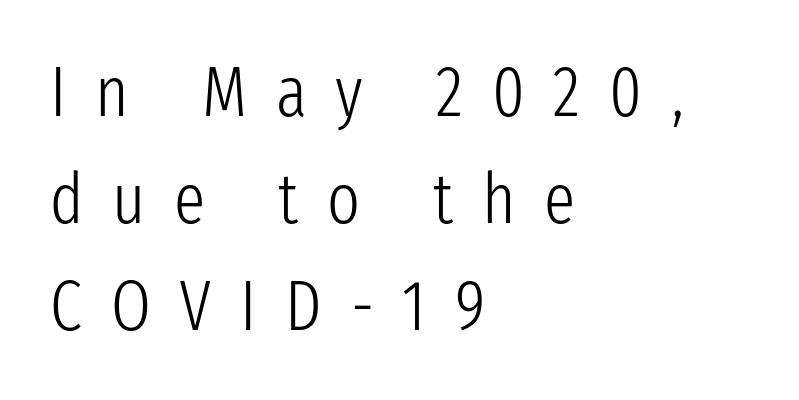
{"serif": "no", "italic": "no", "bold": "no", "weight": "light", "width": "condensed", "stroke_contrast": "low", "x_height": "medium", "monospaced": "no", "underline": "no", "align": "left", "line_spacing": "normal", "line_spacing_ratio": 1.53, "letter_spacing": "wide", "letter_spacing_em": 0.41, "glyph_px": 70}
